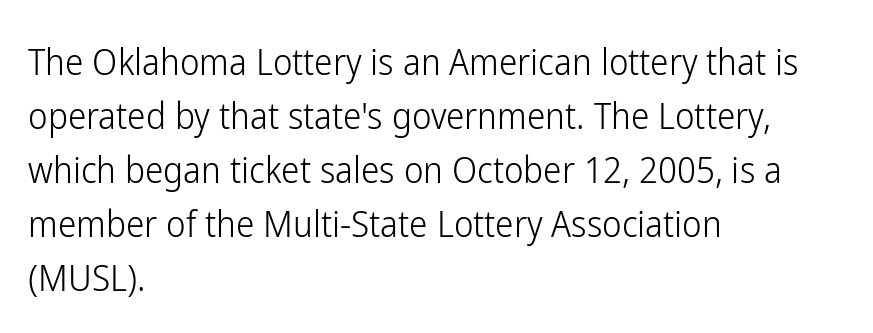
The image shows 37 px light, condensed sans-serif type, upright; set left-aligned, normal line spacing (1.46x), normal letter spacing, not underlined; low stroke contrast and a medium x-height.
